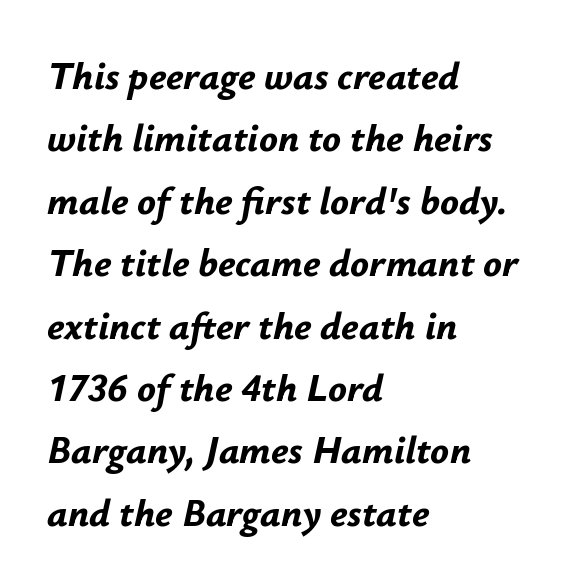
{"italic": "yes", "lean": "right", "slant_degrees": 12, "bold": "yes", "weight": "bold", "width": "normal", "stroke_contrast": "low", "x_height": "small", "monospaced": "no", "underline": "no", "align": "left", "line_spacing": "normal", "line_spacing_ratio": 1.6, "letter_spacing": "normal", "letter_spacing_em": 0.0, "glyph_px": 39}
